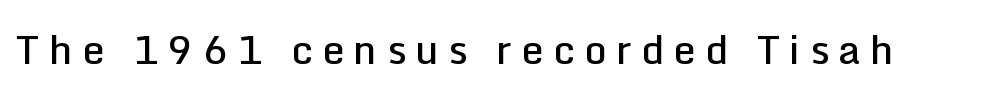
The image shows 40 px semibold sans-serif type, upright; set unusually wide letter spacing (+0.23 em), not underlined; low stroke contrast and a medium x-height.
